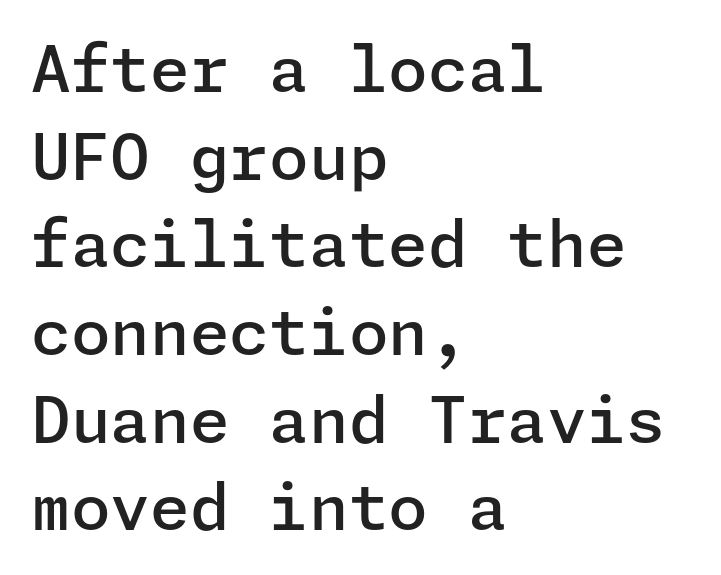
Q: Is the text bold? A: Semi-bold.
Q: Is the text italic (slanted)? A: No, it is upright.
Q: Is the typeface a serif or a sans-serif typeface? A: Sans-serif.
Q: Is the text underlined? A: No.
Q: How is the paragraph aligned? A: Left-aligned.
Q: Is the spacing between letters normal or unusually wide? A: Normal.
Q: Is the spacing between lines tight, normal or loose? A: Normal.
Q: Width (condensed, normal, or wide)? A: Normal.
Q: Stroke contrast? A: Low.
Q: x-height? A: Medium.
